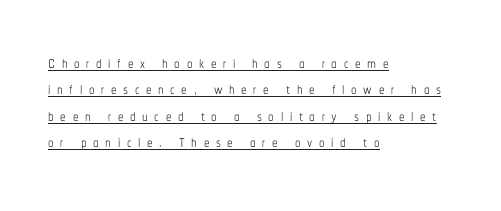
{"italic": "no", "bold": "no", "underline": "yes", "align": "left", "line_spacing_ratio": 1.2, "letter_spacing": "wide", "letter_spacing_em": 0.3, "glyph_px": 22}
